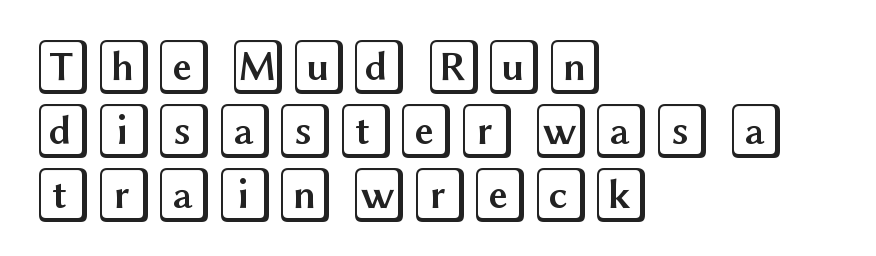
{"italic": "no", "width": "wide", "x_height": "large", "underline": "no", "align": "left", "line_spacing_ratio": 1.16, "letter_spacing": "normal", "letter_spacing_em": 0.0, "glyph_px": 55}
